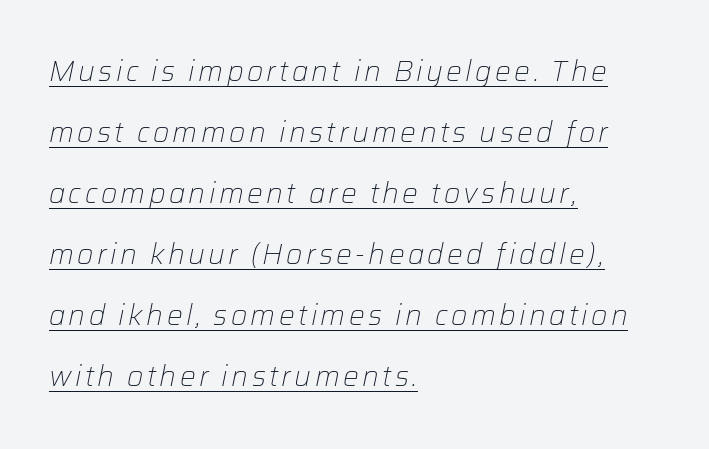
Q: Is the text bold? A: No.
Q: Is the text italic (slanted)? A: Yes, it leans right by about 12 degrees.
Q: Is the text underlined? A: Yes.
Q: How is the paragraph aligned? A: Left-aligned.
Q: Is the spacing between lines tight, normal or loose? A: Loose.
Q: Width (condensed, normal, or wide)? A: Normal.
Q: Stroke contrast? A: Low.
Q: x-height? A: Medium.
Q: Monospaced? A: No.
